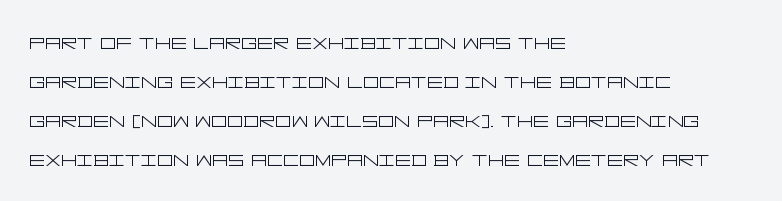
The image shows 25 px text type, upright; set left-aligned, normal line spacing (1.56x), normal letter spacing, not underlined.
